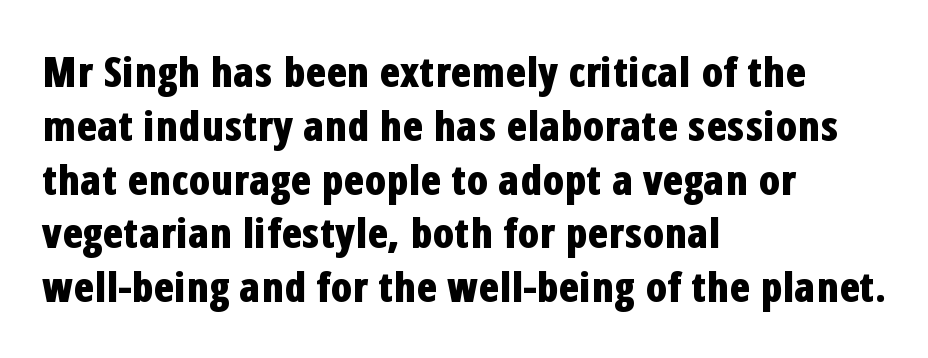
Q: Is the text bold? A: Yes.
Q: Is the text italic (slanted)? A: No, it is upright.
Q: Is the typeface a serif or a sans-serif typeface? A: Sans-serif.
Q: Is the text underlined? A: No.
Q: How is the paragraph aligned? A: Left-aligned.
Q: Is the spacing between letters normal or unusually wide? A: Normal.
Q: Is the spacing between lines tight, normal or loose? A: Normal.
Q: Width (condensed, normal, or wide)? A: Condensed.
Q: Stroke contrast? A: Low.
Q: x-height? A: Medium.
Q: Monospaced? A: No.
